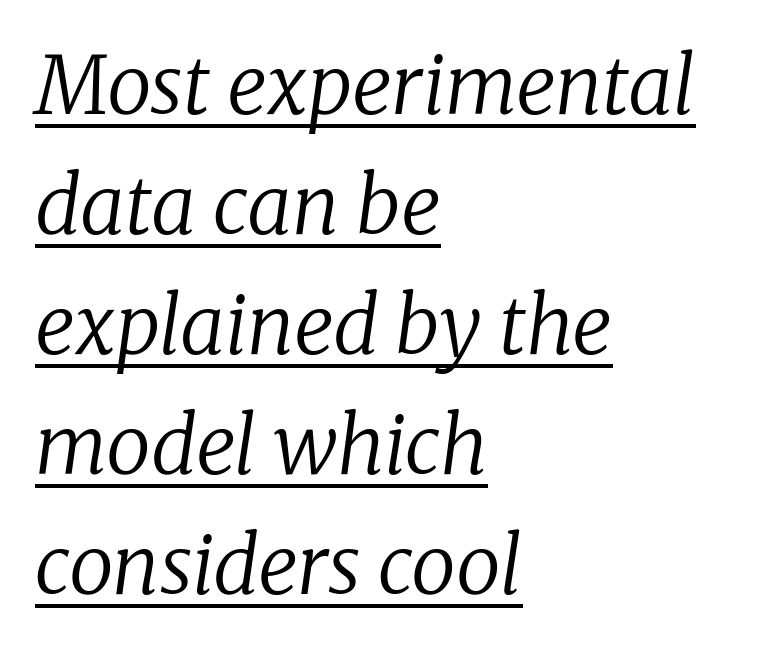
{"serif": "yes", "italic": "yes", "lean": "right", "slant_degrees": 8, "bold": "no", "weight": "regular", "width": "normal", "stroke_contrast": "low", "x_height": "medium", "monospaced": "no", "underline": "yes", "align": "left", "line_spacing": "normal", "line_spacing_ratio": 1.5, "letter_spacing": "normal", "letter_spacing_em": 0.0, "glyph_px": 80}
